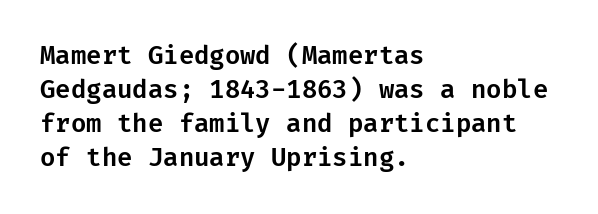
The image shows 25 px text type, upright; set left-aligned, normal line spacing (1.36x), normal letter spacing, not underlined.
